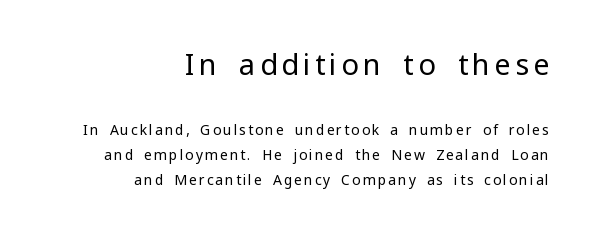
{"serif": "no", "italic": "no", "bold": "no", "weight": "regular", "width": "normal", "stroke_contrast": "low", "x_height": "medium", "monospaced": "no", "underline": "no", "align": "right", "line_spacing_ratio": 1.78, "larger_block": "first", "size_ratio": 2.07, "glyph_px": 29}
